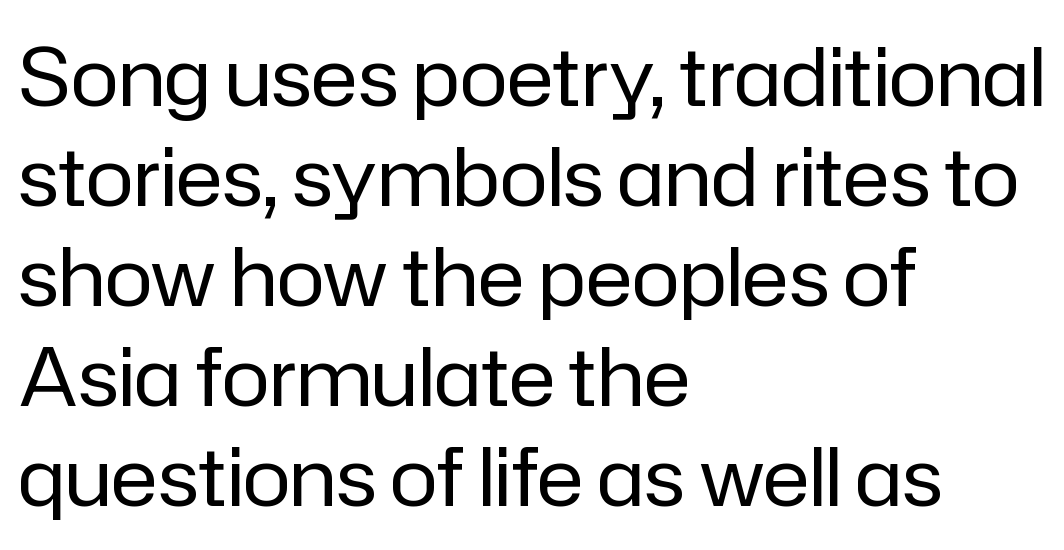
The typeface chosen for these lines omits serifs. Do the characters align in a grid? No, the font is proportional. No letter is thick-stroked: the sample isn't bold. Notice how the stems are strictly vertical — no italics here.
